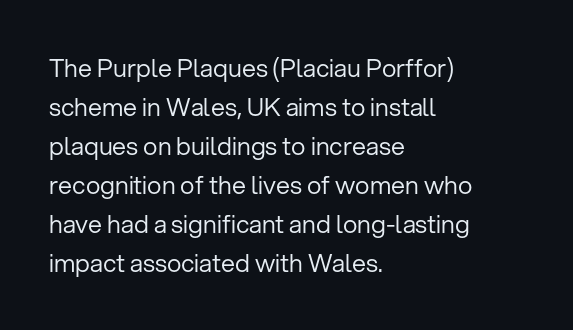
The image shows 25 px text type, upright; set left-aligned, normal line spacing (1.56x), normal letter spacing, not underlined.
